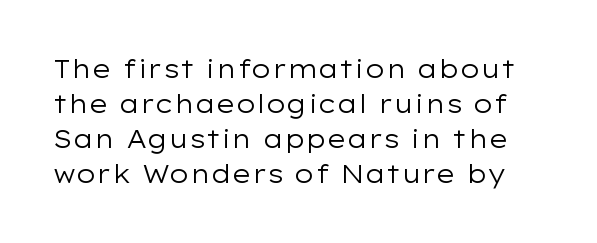
Horizontal bands of white between lines are of average thickness. Tall strokes in this sample are plumb rather than angled. No word sits above an underline. Is the stroke heavy? The answer is a plain regular-or-lighter. The type is set solid horizontally, with unmodified tracking.
